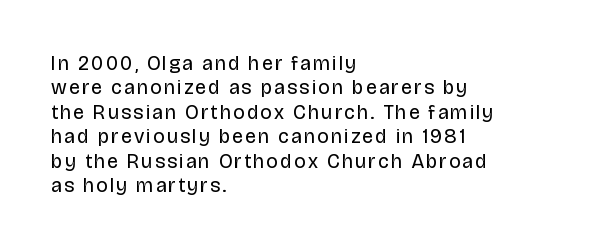
Each stroke keeps to a modest, everyday thickness or less. Each row of text sits above clean, open space. The font's upright variant was chosen for this text. A student would call this left alignment; a typographer would say flush left, rag right.
